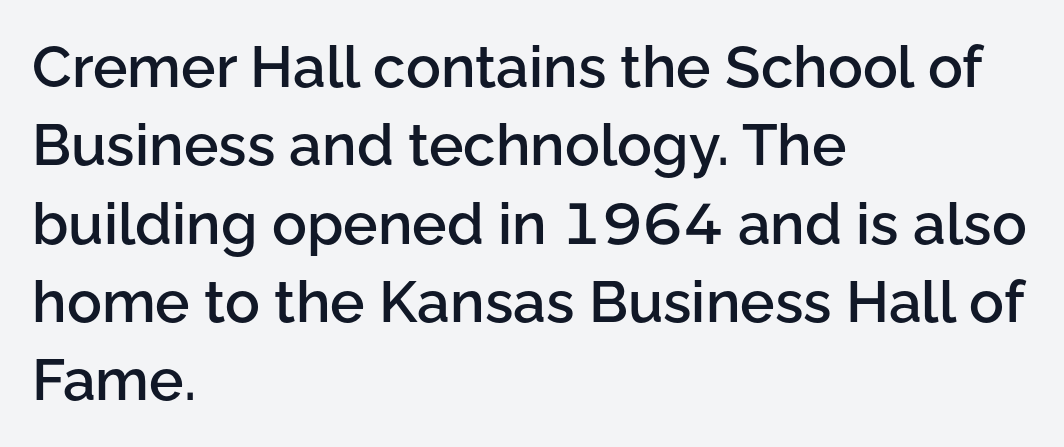
The image shows 58 px semibold sans-serif type, upright; set left-aligned, normal line spacing (1.35x), normal letter spacing, not underlined; low stroke contrast and a medium x-height.
